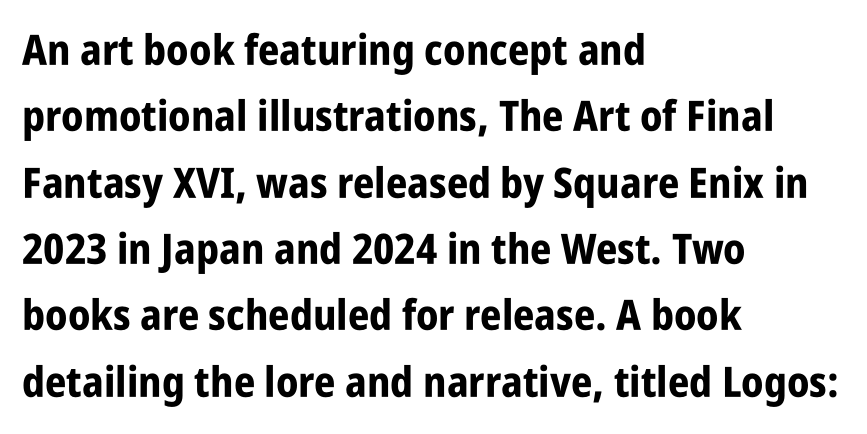
Q: Is the text bold? A: Yes.
Q: Is the text italic (slanted)? A: No, it is upright.
Q: Is the typeface a serif or a sans-serif typeface? A: Sans-serif.
Q: Is the text underlined? A: No.
Q: How is the paragraph aligned? A: Left-aligned.
Q: Is the spacing between letters normal or unusually wide? A: Normal.
Q: Is the spacing between lines tight, normal or loose? A: Normal.
Q: Width (condensed, normal, or wide)? A: Condensed.
Q: Stroke contrast? A: Low.
Q: x-height? A: Large.
Q: Monospaced? A: No.
